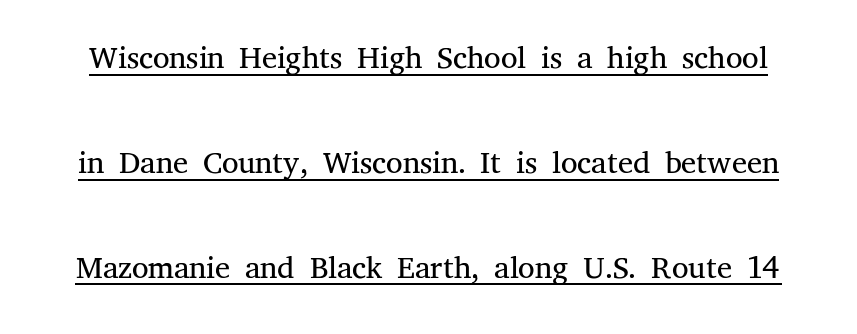
{"serif": "yes", "italic": "no", "bold": "no", "weight": "light", "width": "normal", "stroke_contrast": "medium", "x_height": "medium", "monospaced": "no", "underline": "yes", "line_spacing": "loose", "line_spacing_ratio": 2.23, "letter_spacing": "normal", "letter_spacing_em": 0.0, "glyph_px": 47}
